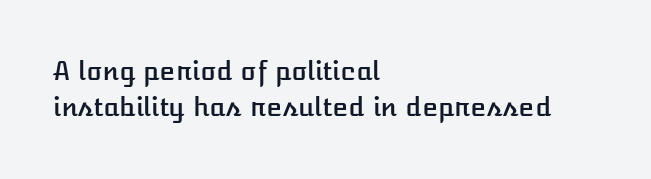
Q: Is the text italic (slanted)? A: No, it is upright.
Q: Is the text underlined? A: No.
Q: How is the paragraph aligned? A: Left-aligned.
Q: Is the spacing between letters normal or unusually wide? A: Normal.
Q: Is the spacing between lines tight, normal or loose? A: Normal.
